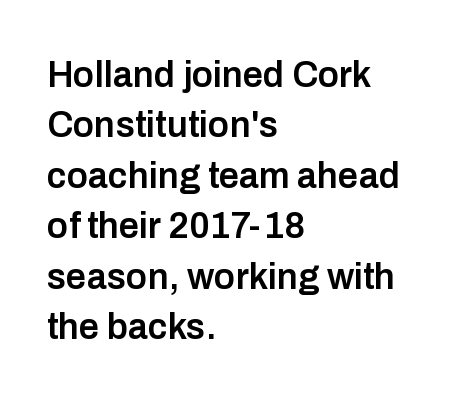
Q: Is the text bold? A: Semi-bold.
Q: Is the text italic (slanted)? A: No, it is upright.
Q: Is the typeface a serif or a sans-serif typeface? A: Sans-serif.
Q: Is the text underlined? A: No.
Q: How is the paragraph aligned? A: Left-aligned.
Q: Is the spacing between letters normal or unusually wide? A: Normal.
Q: Is the spacing between lines tight, normal or loose? A: Normal.
Q: Width (condensed, normal, or wide)? A: Normal.
Q: Stroke contrast? A: Low.
Q: x-height? A: Medium.
Q: Monospaced? A: No.
